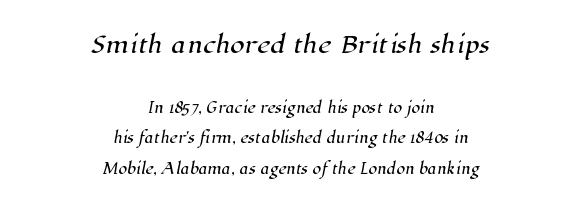
Q: Is the text underlined? A: No.
Q: How is the paragraph aligned? A: Centered.
Q: Is the spacing between letters normal or unusually wide? A: Normal.
Q: Is the spacing between lines tight, normal or loose? A: Loose.
Q: Which block of text is set in a larger size, the first (top) or the second (bottom)? A: The first (top) one.
